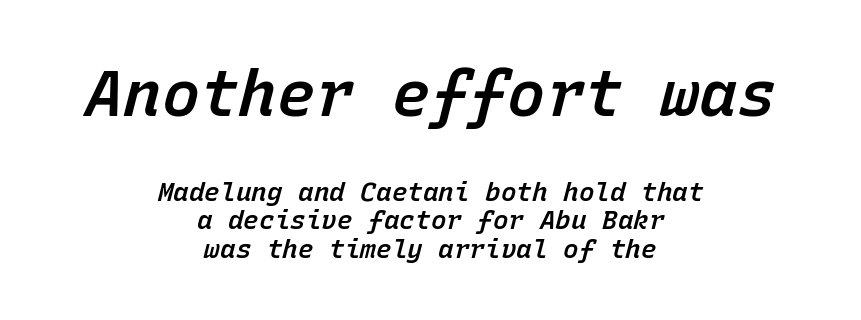
This rendering features lettering with no underline. The designer gave the opening block more size than the closing block. A semibold gives these letters moderate extra thickness, short of bold. Leading: reduced. The face used here is monospaced, like something from a code editor. Which margin do the lines hug? Neither — every line sits in the middle.
